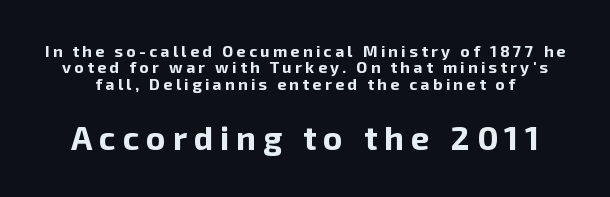
Q: Is the text bold? A: Yes.
Q: Is the text italic (slanted)? A: No, it is upright.
Q: Is the typeface a serif or a sans-serif typeface? A: Sans-serif.
Q: Is the text underlined? A: No.
Q: Is the spacing between letters normal or unusually wide? A: Unusually wide.
Q: Is the spacing between lines tight, normal or loose? A: Tight.
Q: Which block of text is set in a larger size, the first (top) or the second (bottom)? A: The second (bottom) one.
Q: Width (condensed, normal, or wide)? A: Normal.
Q: Stroke contrast? A: Low.
Q: x-height? A: Medium.
Q: Monospaced? A: No.
